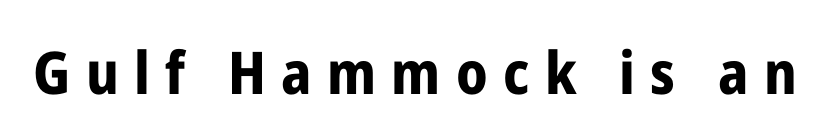
The image shows 59 px bold, condensed sans-serif type, upright; set unusually wide letter spacing (+0.26 em), not underlined; low stroke contrast and a medium x-height.
